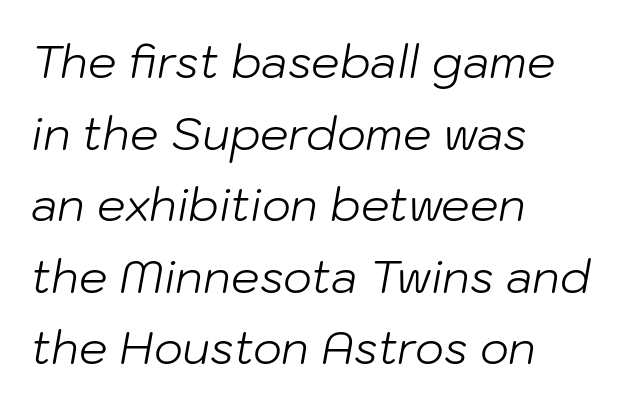
{"italic": "yes", "lean": "right", "slant_degrees": 10, "bold": "no", "weight": "light", "width": "normal", "stroke_contrast": "low", "x_height": "medium", "monospaced": "no", "underline": "no", "align": "left", "line_spacing": "normal", "line_spacing_ratio": 1.59, "letter_spacing": "normal", "letter_spacing_em": 0.0, "glyph_px": 45}
